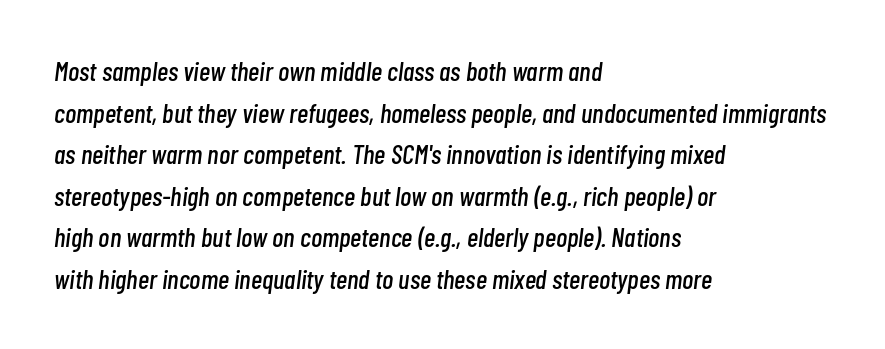
{"italic": "yes", "lean": "right", "slant_degrees": 7, "underline": "no", "align": "left", "line_spacing": "normal", "line_spacing_ratio": 1.54, "letter_spacing": "normal", "letter_spacing_em": 0.0, "glyph_px": 27}
